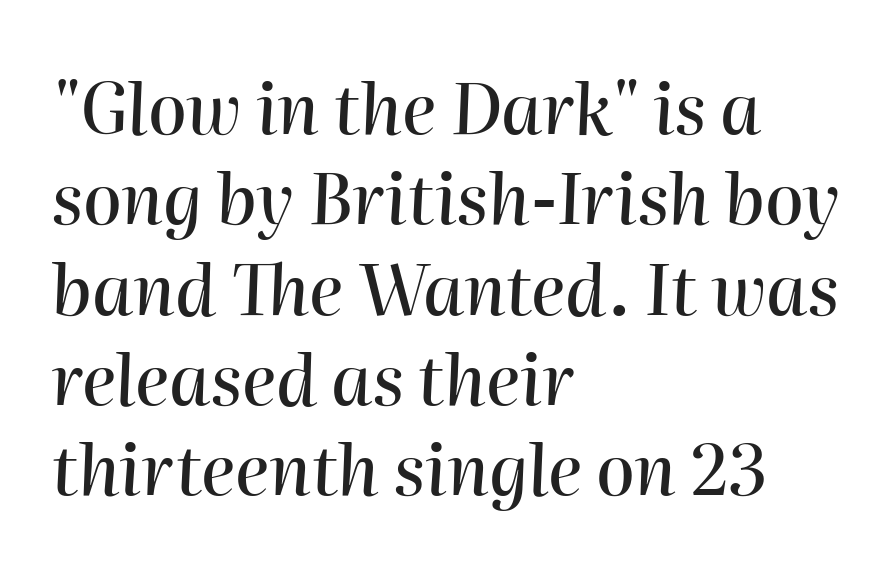
Q: Is the text italic (slanted)? A: Yes, it leans right by about 2 degrees.
Q: Is the text underlined? A: No.
Q: How is the paragraph aligned? A: Left-aligned.
Q: Is the spacing between letters normal or unusually wide? A: Normal.
Q: Is the spacing between lines tight, normal or loose? A: Normal.
Q: Width (condensed, normal, or wide)? A: Normal.
Q: Stroke contrast? A: High.
Q: x-height? A: Medium.
Q: Monospaced? A: No.
